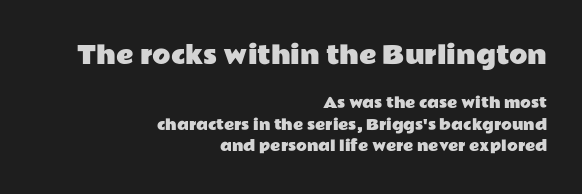
The rows are spaced the way most documents space them. This rendering uses right alignment, leaving the left contour irregular. The lettering holds an erect, upright posture throughout. This sample uses plain, unmodified letter spacing. Between these two stacked blocks, the higher one wins on size. The baseline area is clear.
